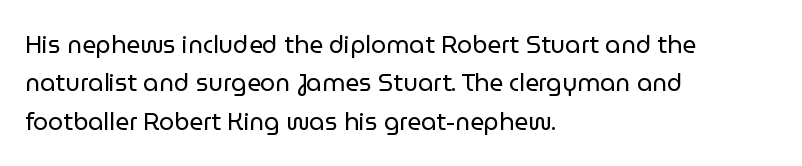
Plain, unruled lines of type. No heavy texture on the line: the type isn't bold. Look at the tracking — it's just the regular setting, nothing added. The axis of the letterforms is exactly vertical. The rows are spaced the way most documents space them.
